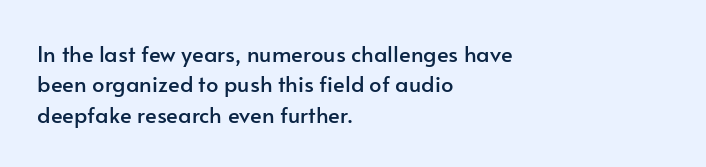
{"italic": "no", "underline": "no", "align": "left", "line_spacing": "normal", "line_spacing_ratio": 1.38, "letter_spacing": "normal", "letter_spacing_em": 0.0, "glyph_px": 22}
